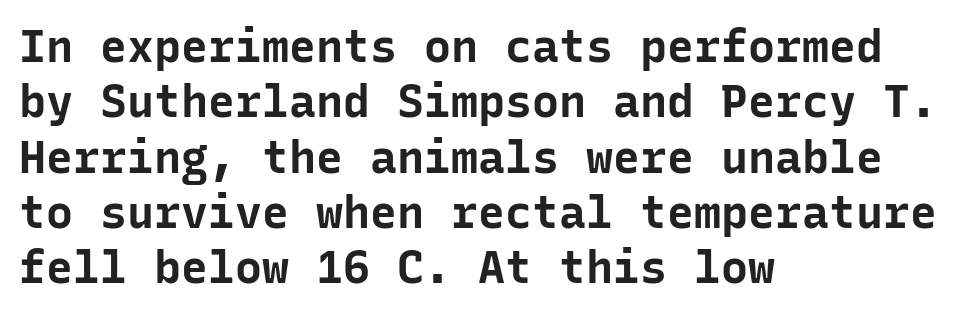
Q: Is the text bold? A: Yes.
Q: Is the text italic (slanted)? A: No, it is upright.
Q: Is the typeface a serif or a sans-serif typeface? A: Sans-serif.
Q: Is the text underlined? A: No.
Q: How is the paragraph aligned? A: Left-aligned.
Q: Is the spacing between letters normal or unusually wide? A: Normal.
Q: Width (condensed, normal, or wide)? A: Normal.
Q: Stroke contrast? A: Low.
Q: x-height? A: Medium.
Q: Monospaced? A: Yes.
